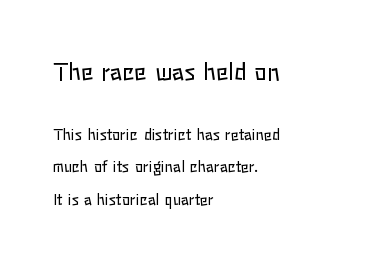
{"italic": "no", "bold": "no", "underline": "no", "align": "left", "line_spacing": "loose", "line_spacing_ratio": 2.18, "letter_spacing": "normal", "letter_spacing_em": 0.0, "larger_block": "first", "size_ratio": 1.53, "glyph_px": 23}
